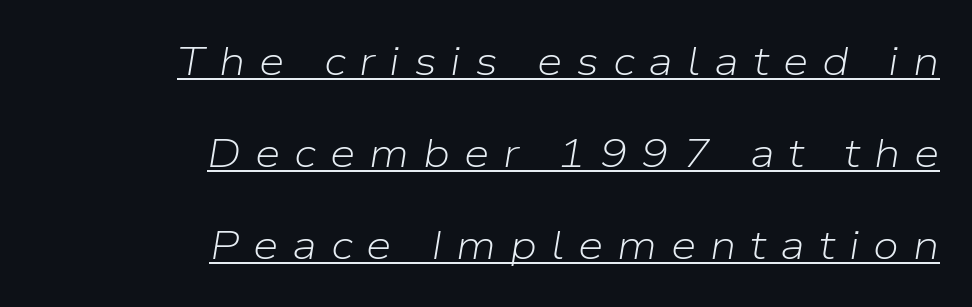
The image shows 41 px light type, italic (leaning right); set right-aligned, loose line spacing (2.24x), unusually wide letter spacing (+0.34 em), underlined; low stroke contrast and a medium x-height.
